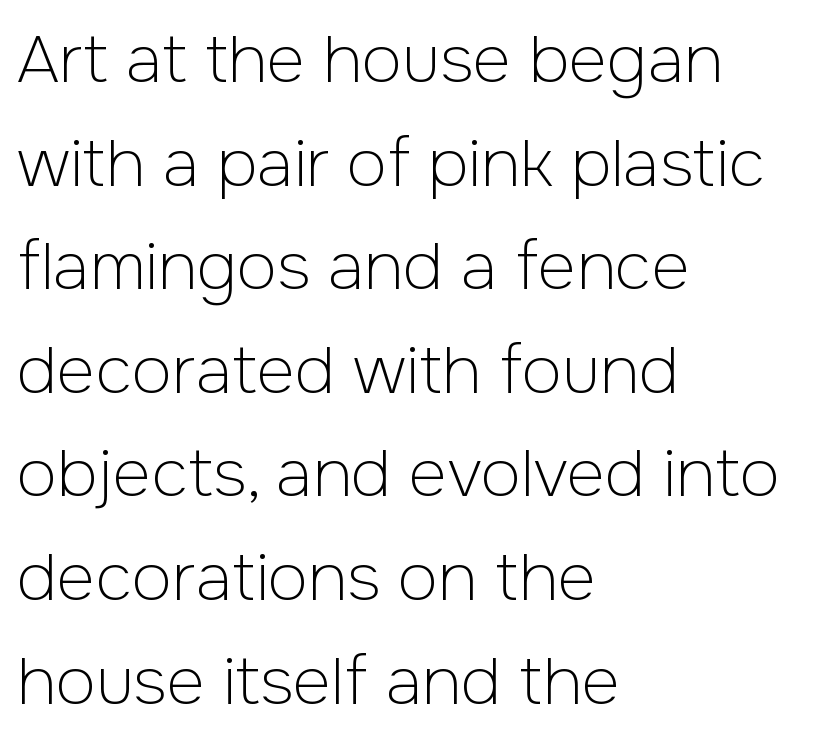
The image shows 66 px light sans-serif type, upright; set left-aligned, normal line spacing (1.57x), normal letter spacing, not underlined; low stroke contrast and a medium x-height.
